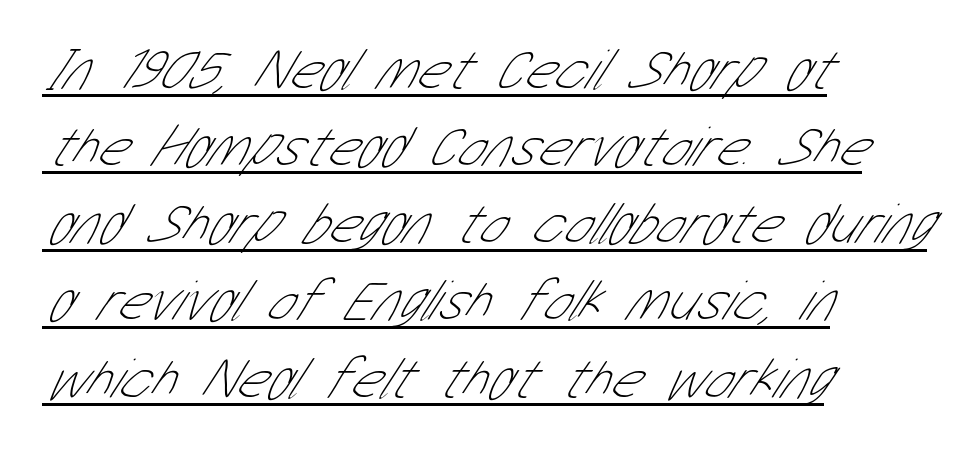
{"serif": "no", "bold": "no", "weight": "thin", "width": "condensed", "stroke_contrast": "low", "x_height": "medium", "monospaced": "no", "underline": "yes", "align": "left", "line_spacing": "normal", "line_spacing_ratio": 1.33, "letter_spacing": "normal", "letter_spacing_em": 0.0, "glyph_px": 58}
